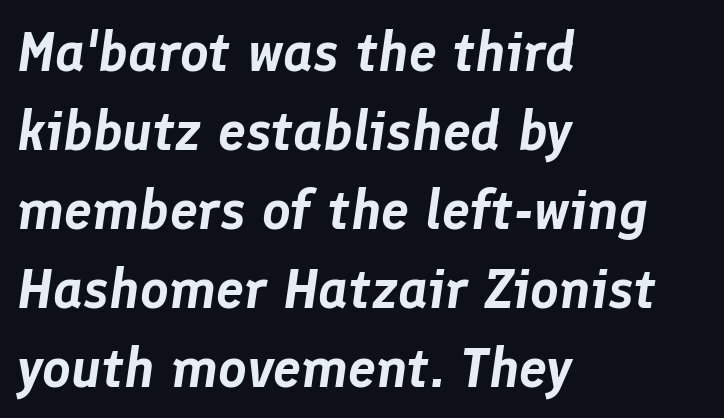
Q: Is the text italic (slanted)? A: Yes, it leans right by about 8 degrees.
Q: Is the text underlined? A: No.
Q: How is the paragraph aligned? A: Left-aligned.
Q: Is the spacing between letters normal or unusually wide? A: Normal.
Q: Is the spacing between lines tight, normal or loose? A: Normal.
Q: Width (condensed, normal, or wide)? A: Normal.
Q: Stroke contrast? A: Low.
Q: x-height? A: Medium.
Q: Monospaced? A: No.
